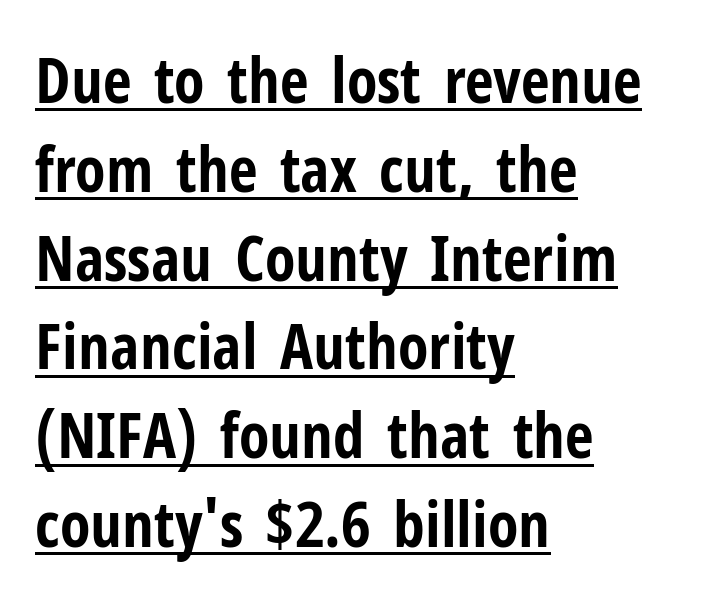
Nobody touched the tracking dial on this one. The passage shown is typeset with a sans-serif family. Do the characters align in a grid? No, the font is proportional. Horizontally, the lines are justified to the leading edge only. Underline: present. A typesetter would mark this as roman, not italic.
